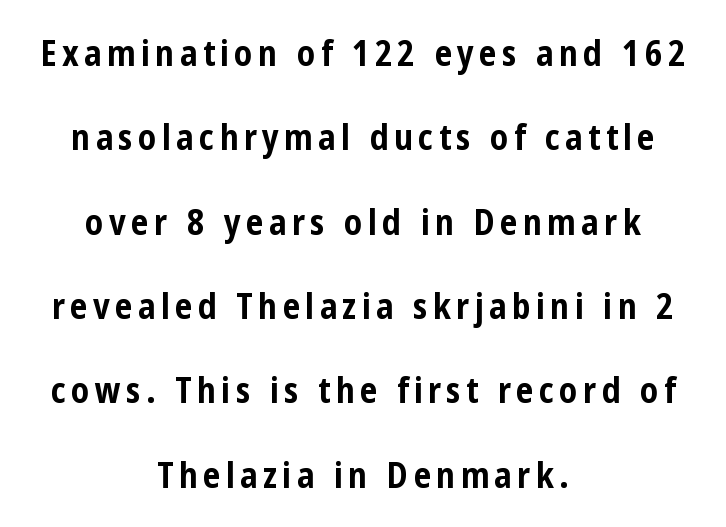
The paragraph shown floats in the horizontal middle. These lines are composed in type without serifs. In terms of leading, this rendering errs on the spacious side. The zone under the glyphs is completely vacant. These lines are rendered in a variable-pitch font.
